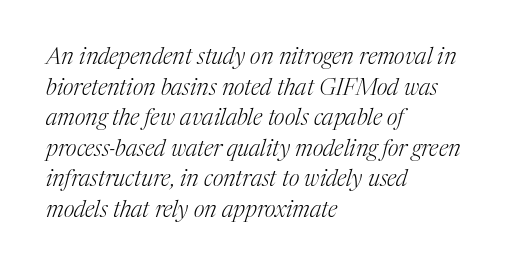
Q: Is the text bold? A: No.
Q: Is the text italic (slanted)? A: Yes, it leans right by about 17 degrees.
Q: Is the text underlined? A: No.
Q: How is the paragraph aligned? A: Left-aligned.
Q: Is the spacing between letters normal or unusually wide? A: Normal.
Q: Is the spacing between lines tight, normal or loose? A: Normal.
